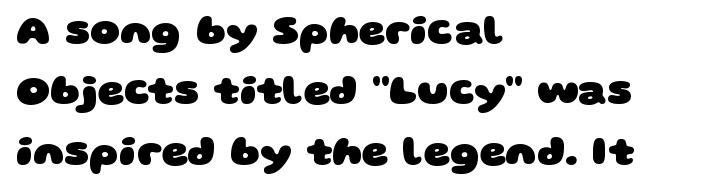
The face used here has the dense, thick strokes of a bold. What kind of face is this? One without serifs — a sans. Characters follow at the spacing the type designer built in. Baseline-to-baseline distance is the conventional proportion of letter height. Note the varied advance widths — an 'i' is clearly narrower than an 'm'.
